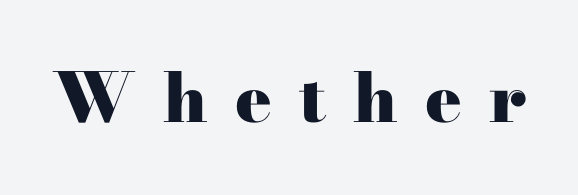
The image shows 68 px heavy, wide serif type, upright; set unusually wide letter spacing (+0.4 em), not underlined; high stroke contrast and a small x-height.
